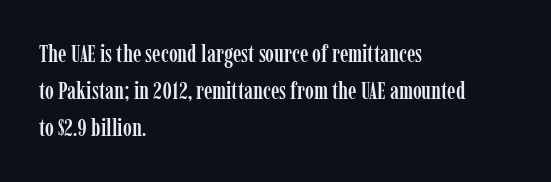
{"italic": "no", "underline": "no", "align": "left", "line_spacing": "normal", "line_spacing_ratio": 1.55, "letter_spacing": "normal", "letter_spacing_em": 0.0, "glyph_px": 24}
